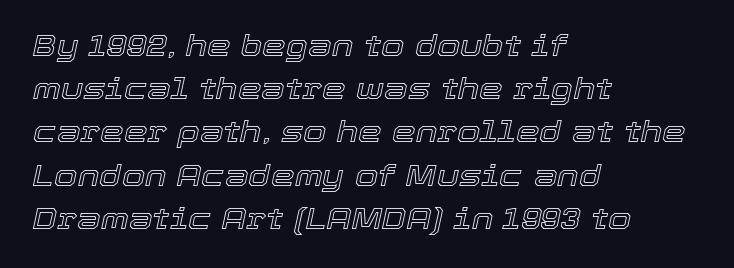
Q: Is the text italic (slanted)? A: Yes, it leans right by about 12 degrees.
Q: Is the text underlined? A: No.
Q: How is the paragraph aligned? A: Left-aligned.
Q: Is the spacing between letters normal or unusually wide? A: Normal.
Q: Is the spacing between lines tight, normal or loose? A: Normal.
Q: Width (condensed, normal, or wide)? A: Normal.
Q: x-height? A: Medium.
Q: Monospaced? A: No.
